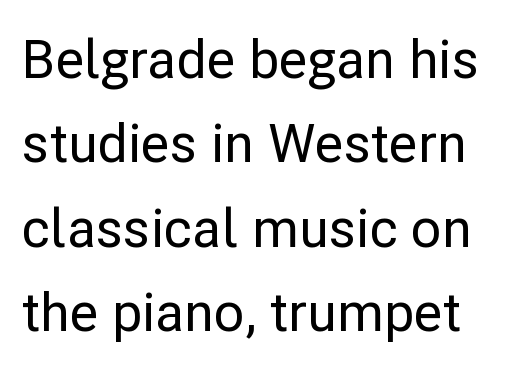
Regarding leading, the lines here are spaced in the standard way. Standard letterfit; no display-style spreading of the glyphs. The lettering holds an erect, upright posture throughout. I'd call this a sans setting — the letters go barefoot. Plain, unruled lines of type.
